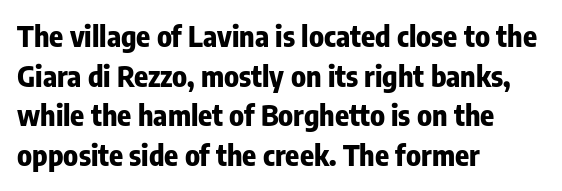
{"serif": "no", "italic": "no", "bold": "yes", "weight": "bold", "width": "condensed", "stroke_contrast": "low", "x_height": "medium", "monospaced": "no", "underline": "no", "align": "left", "line_spacing": "normal", "line_spacing_ratio": 1.37, "letter_spacing": "normal", "letter_spacing_em": 0.0, "glyph_px": 29}
